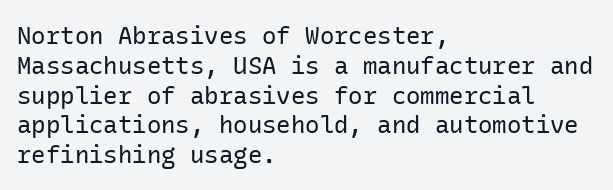
Q: Is the text bold? A: No.
Q: Is the text italic (slanted)? A: No, it is upright.
Q: Is the text underlined? A: No.
Q: How is the paragraph aligned? A: Left-aligned.
Q: Is the spacing between letters normal or unusually wide? A: Normal.
